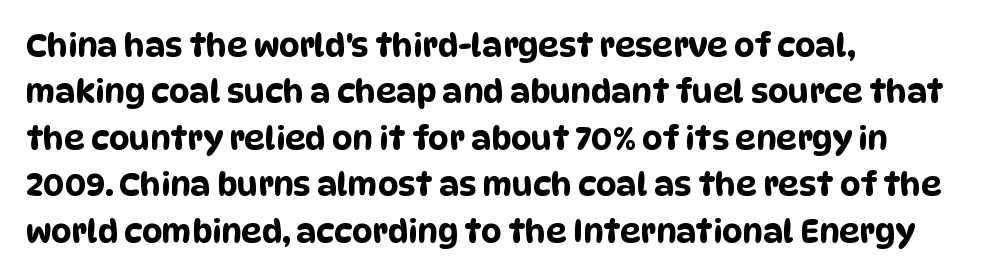
The image shows 32 px condensed sans-serif type; set left-aligned, normal line spacing (1.45x), normal letter spacing, not underlined; low stroke contrast and a large x-height.
